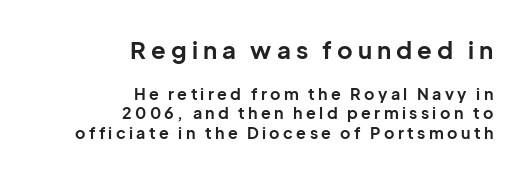
Q: Is the text bold? A: Yes.
Q: Is the text italic (slanted)? A: No, it is upright.
Q: Is the text underlined? A: No.
Q: How is the paragraph aligned? A: Right-aligned.
Q: Is the spacing between letters normal or unusually wide? A: Unusually wide.
Q: Which block of text is set in a larger size, the first (top) or the second (bottom)? A: The first (top) one.
